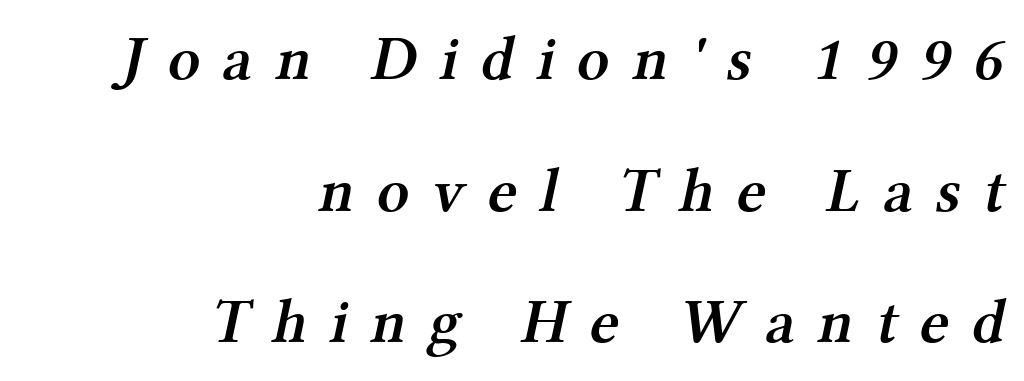
{"serif": "yes", "bold": "semi", "weight": "semibold", "width": "normal", "stroke_contrast": "medium", "x_height": "medium", "monospaced": "no", "underline": "no", "align": "right", "line_spacing": "loose", "line_spacing_ratio": 2.09, "letter_spacing": "wide", "letter_spacing_em": 0.36, "glyph_px": 63}
